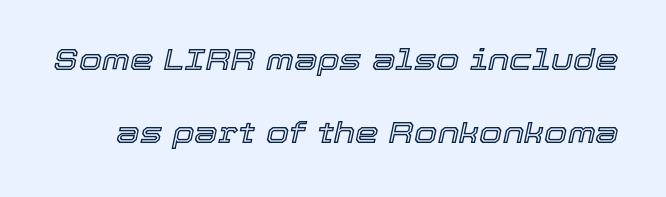
How would I describe the line gaps? Wide and relaxed. Between one letter and the next there's only the usual sliver of space. An italicized treatment has been applied to the whole sample. The face used here is proportionally spaced, like ordinary book or web type.
